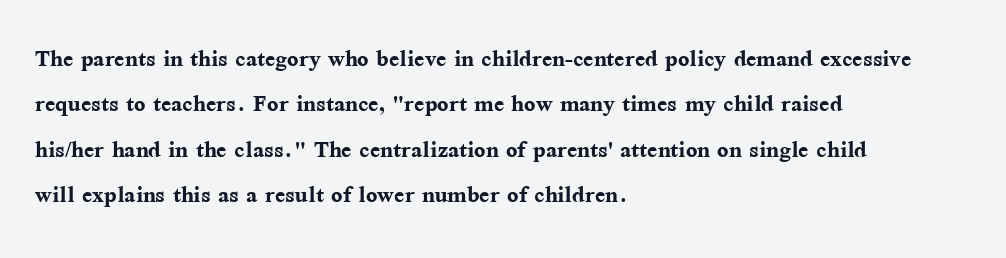
{"serif": "yes", "italic": "no", "bold": "yes", "weight": "semibold", "width": "normal", "stroke_contrast": "medium", "x_height": "medium", "monospaced": "no", "underline": "no", "align": "left", "line_spacing": "normal", "line_spacing_ratio": 1.51, "letter_spacing": "normal", "letter_spacing_em": 0.0, "glyph_px": 30}
